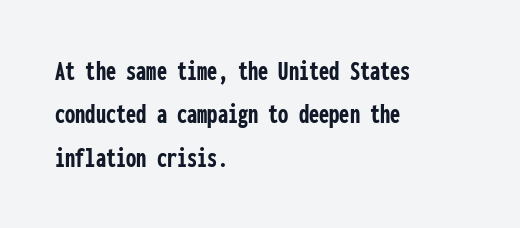
Unmarked baselines from the first word to the last. There is no visible air inserted between adjacent glyphs. Every row of glyphs begins at an identical x-position on the left. This sample uses an upright cut, with every glyph sitting square on the baseline.
